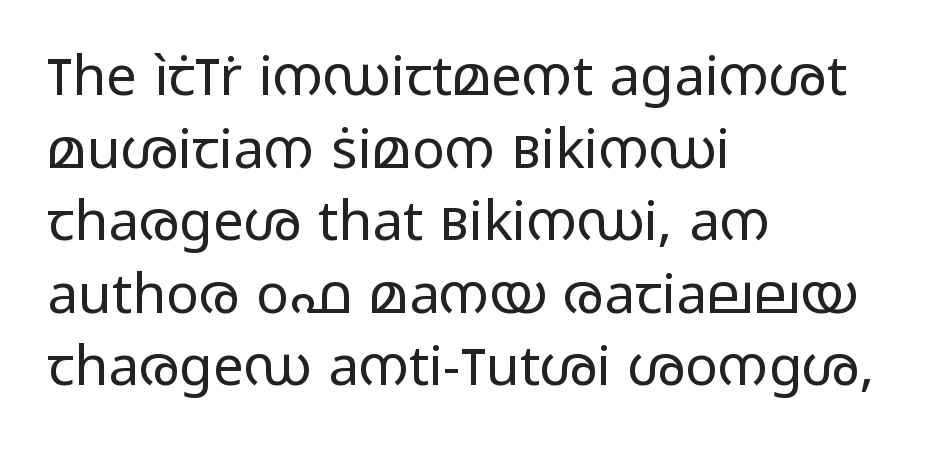
The image shows 55 px regular-weight, wide sans-serif type, upright; set left-aligned, normal line spacing (1.32x), normal letter spacing, not underlined; low stroke contrast and a medium x-height.
